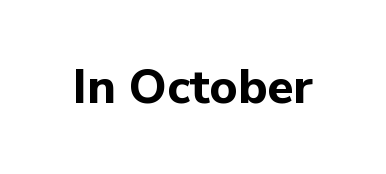
The image shows 48 px bold sans-serif type, upright; set normal letter spacing, not underlined; low stroke contrast and a medium x-height.
